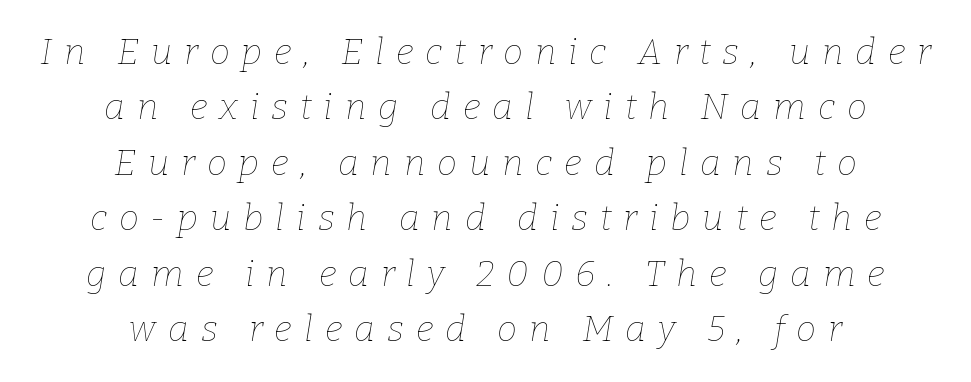
The axis of the letterforms is tilted away from vertical. Is the block centered? Yes — each line is placed symmetrically about the middle. Letters have the restrained weight of plain body copy at most. Each word looks stretched out because of the extra space between its letters.
